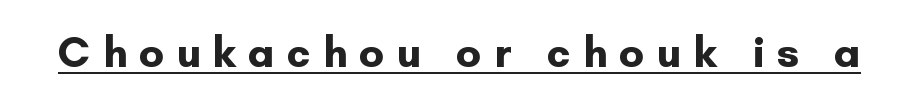
Short note: letters widely spaced. Does the weight exceed regular? Yes, all the way to bold. Is this a sans? Yes — the strokes have no serifs. The face used here is proportionally spaced, like ordinary book or web type.
